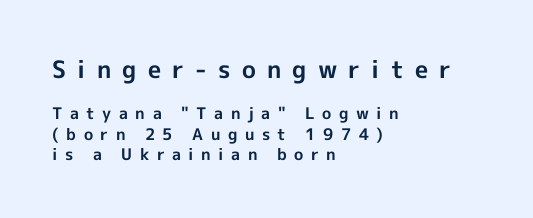
Ordinary non-slanted type is in use. Heavy-handed strokes throughout: this text is bold. This rendering widens character spacing well past its baseline value. Just letters on the line, the space beneath them empty. Every row of glyphs begins at an identical x-position on the left.
